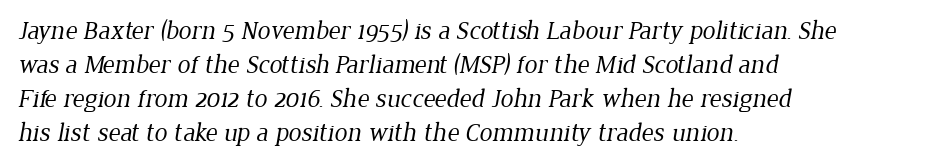
{"bold": "no", "underline": "no", "align": "left", "line_spacing": "normal", "line_spacing_ratio": 1.31, "letter_spacing": "normal", "letter_spacing_em": 0.0, "glyph_px": 26}
